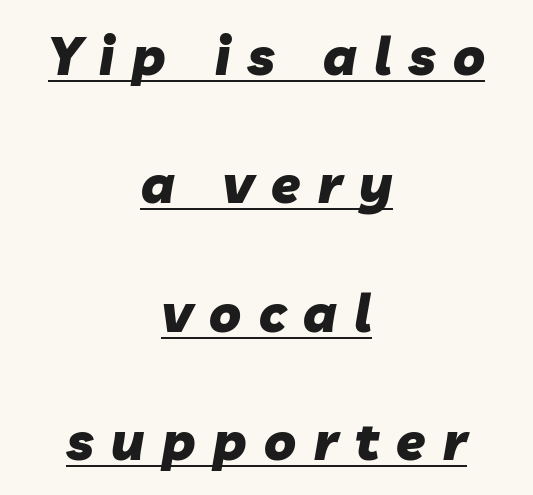
Q: Is the text bold? A: Yes.
Q: Is the text italic (slanted)? A: Yes, it leans right by about 10 degrees.
Q: Is the text underlined? A: Yes.
Q: How is the paragraph aligned? A: Centered.
Q: Is the spacing between letters normal or unusually wide? A: Unusually wide.
Q: Is the spacing between lines tight, normal or loose? A: Loose.
Q: Width (condensed, normal, or wide)? A: Normal.
Q: Stroke contrast? A: Low.
Q: x-height? A: Medium.
Q: Monospaced? A: No.
